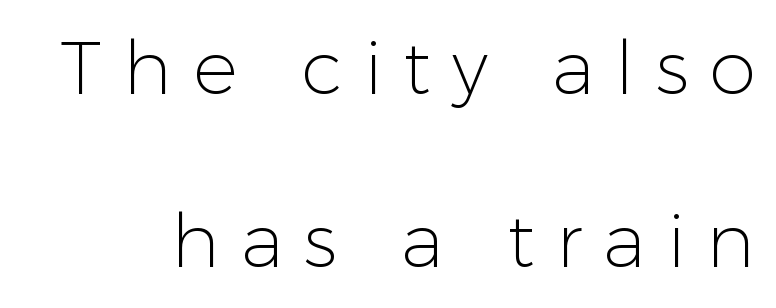
Q: Is the text bold? A: No.
Q: Is the text italic (slanted)? A: No, it is upright.
Q: Is the typeface a serif or a sans-serif typeface? A: Sans-serif.
Q: Is the text underlined? A: No.
Q: Is the spacing between letters normal or unusually wide? A: Unusually wide.
Q: Is the spacing between lines tight, normal or loose? A: Loose.
Q: Width (condensed, normal, or wide)? A: Normal.
Q: Stroke contrast? A: Low.
Q: x-height? A: Medium.
Q: Monospaced? A: No.
